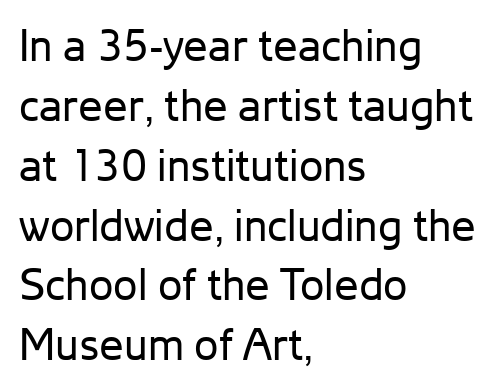
{"serif": "no", "italic": "no", "bold": "no", "weight": "regular", "width": "normal", "stroke_contrast": "low", "x_height": "medium", "monospaced": "no", "underline": "no", "align": "left", "line_spacing": "normal", "line_spacing_ratio": 1.36, "letter_spacing": "normal", "letter_spacing_em": 0.0, "glyph_px": 44}
